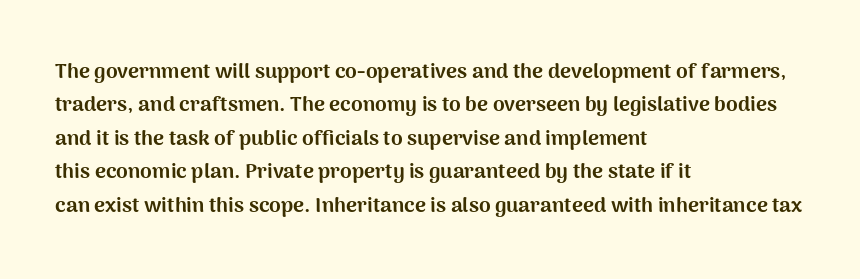
The image shows 21 px bold type, upright; set left-aligned, normal line spacing (1.59x), normal letter spacing, not underlined.
